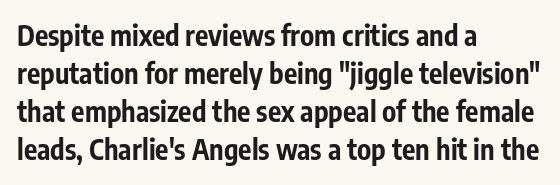
In terms of posture, this sample is upright. Summary of weight: heavy, a full bold. Baseline-to-baseline distance is the conventional proportion of letter height. Just letters on the line, the space beneath them empty. Letter spacing: default.
